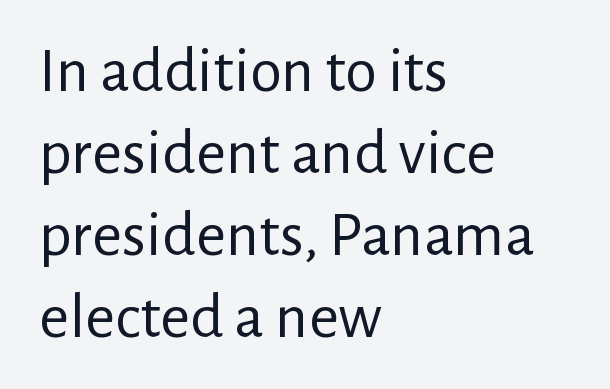
Q: Is the text bold? A: No.
Q: Is the text italic (slanted)? A: No, it is upright.
Q: Is the typeface a serif or a sans-serif typeface? A: Sans-serif.
Q: Is the text underlined? A: No.
Q: How is the paragraph aligned? A: Left-aligned.
Q: Is the spacing between letters normal or unusually wide? A: Normal.
Q: Is the spacing between lines tight, normal or loose? A: Normal.
Q: Width (condensed, normal, or wide)? A: Normal.
Q: Stroke contrast? A: Low.
Q: x-height? A: Medium.
Q: Monospaced? A: No.
